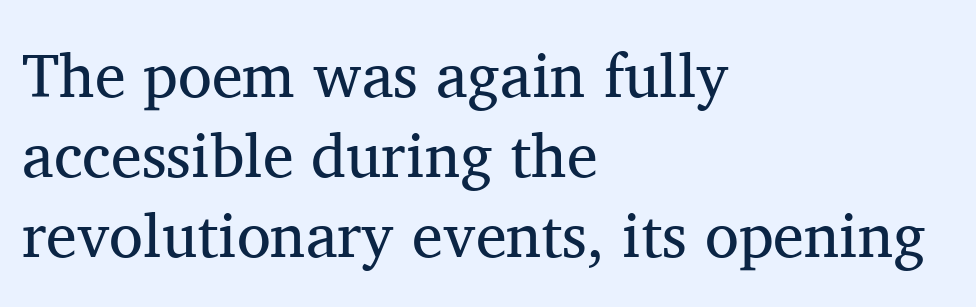
The letters advance in unequal steps, a hallmark of proportional type. Each letter's strokes conclude with small projecting serifs. Interline gaps are of average width in this sample. Plain, unruled lines of type. The type is set solid horizontally, with unmodified tracking.
